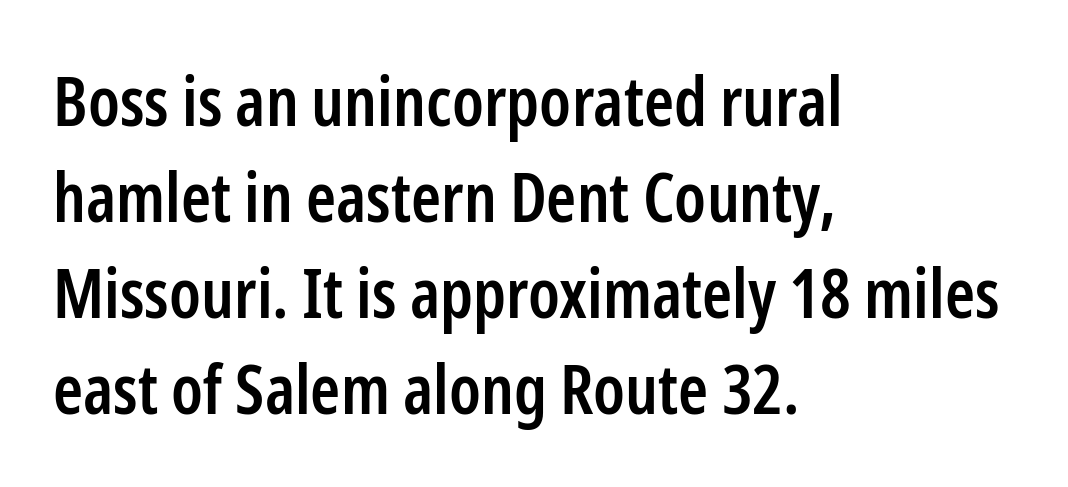
{"serif": "no", "italic": "no", "bold": "semi", "weight": "semibold", "width": "condensed", "stroke_contrast": "low", "x_height": "medium", "monospaced": "no", "underline": "no", "align": "left", "line_spacing": "normal", "line_spacing_ratio": 1.41, "letter_spacing": "normal", "letter_spacing_em": 0.0, "glyph_px": 68}
